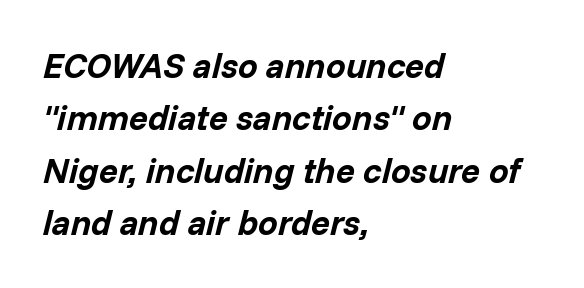
The image shows 35 px bold type, italic (leaning right); set left-aligned, normal line spacing (1.5x), normal letter spacing, not underlined; low stroke contrast and a medium x-height.
